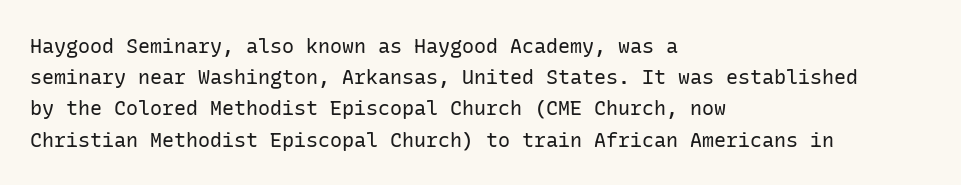
{"italic": "no", "bold": "no", "underline": "no", "align": "left", "line_spacing": "normal", "line_spacing_ratio": 1.56, "letter_spacing": "normal", "letter_spacing_em": 0.0, "glyph_px": 20}
